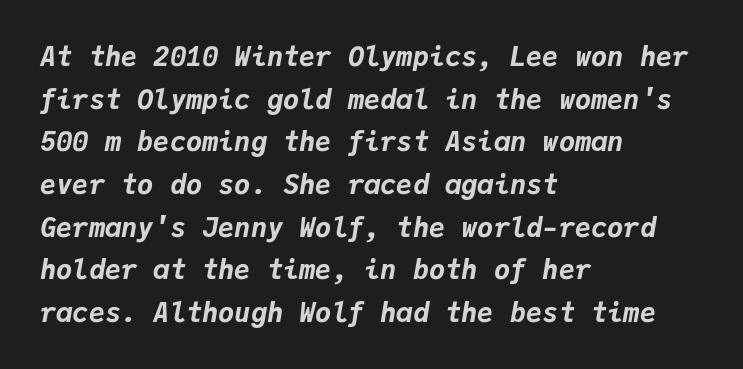
Q: Is the text bold? A: Yes.
Q: Is the text italic (slanted)? A: Yes, it leans right by about 9 degrees.
Q: Is the text underlined? A: No.
Q: How is the paragraph aligned? A: Left-aligned.
Q: Is the spacing between letters normal or unusually wide? A: Normal.
Q: Is the spacing between lines tight, normal or loose? A: Normal.
